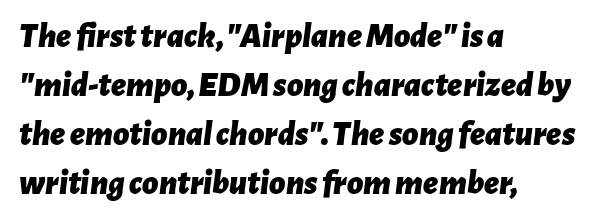
Character widths vary here, with narrow letters taking less room than wide ones. These lines keep a tight, regular rhythm from letter to letter. Left-aligned paragraph, ragged on the right. Summary of weight: heavy, a full bold.
